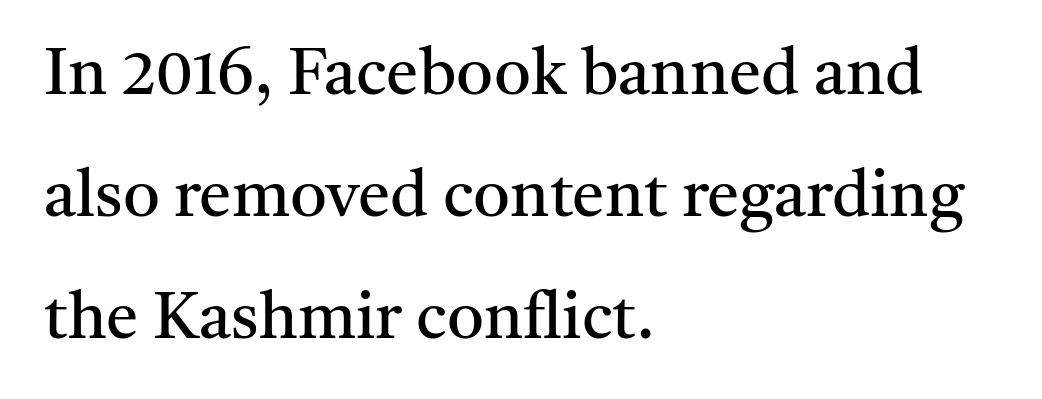
{"serif": "yes", "italic": "no", "bold": "no", "weight": "regular", "width": "normal", "stroke_contrast": "medium", "x_height": "medium", "monospaced": "no", "underline": "no", "align": "left", "line_spacing_ratio": 1.88, "letter_spacing": "normal", "letter_spacing_em": 0.0, "glyph_px": 65}
